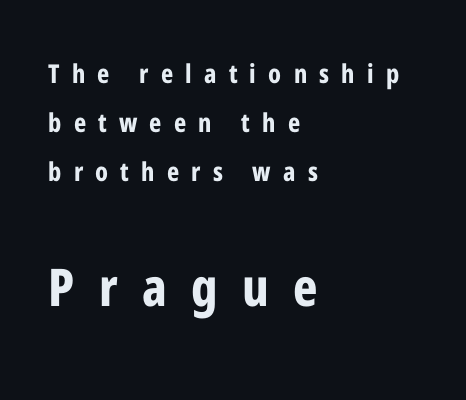
Q: Is the text bold? A: Yes.
Q: Is the text italic (slanted)? A: No, it is upright.
Q: Is the typeface a serif or a sans-serif typeface? A: Sans-serif.
Q: Is the text underlined? A: No.
Q: How is the paragraph aligned? A: Left-aligned.
Q: Is the spacing between letters normal or unusually wide? A: Unusually wide.
Q: Which block of text is set in a larger size, the first (top) or the second (bottom)? A: The second (bottom) one.
Q: Width (condensed, normal, or wide)? A: Condensed.
Q: Stroke contrast? A: Low.
Q: x-height? A: Medium.
Q: Monospaced? A: No.
